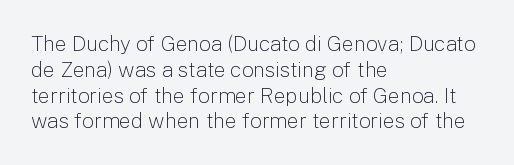
Q: Is the text bold? A: No.
Q: Is the text italic (slanted)? A: No, it is upright.
Q: Is the text underlined? A: No.
Q: How is the paragraph aligned? A: Left-aligned.
Q: Is the spacing between letters normal or unusually wide? A: Normal.
